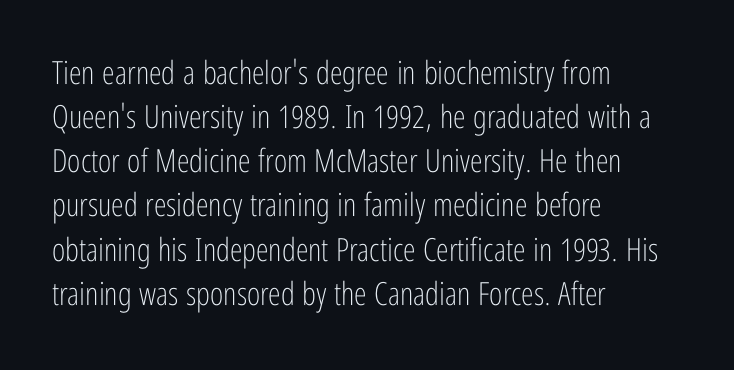
Q: Is the text bold? A: No.
Q: Is the text italic (slanted)? A: No, it is upright.
Q: Is the typeface a serif or a sans-serif typeface? A: Sans-serif.
Q: Is the text underlined? A: No.
Q: How is the paragraph aligned? A: Left-aligned.
Q: Is the spacing between letters normal or unusually wide? A: Normal.
Q: Is the spacing between lines tight, normal or loose? A: Normal.
Q: Width (condensed, normal, or wide)? A: Condensed.
Q: Stroke contrast? A: Low.
Q: x-height? A: Medium.
Q: Monospaced? A: No.
